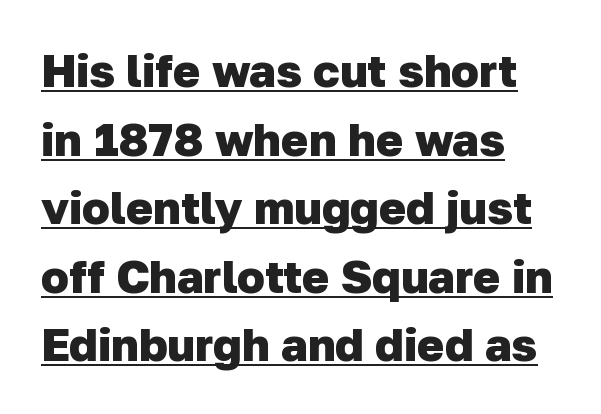
{"serif": "no", "bold": "yes", "weight": "heavy", "width": "normal", "stroke_contrast": "low", "x_height": "medium", "monospaced": "no", "underline": "yes", "align": "left", "line_spacing": "normal", "line_spacing_ratio": 1.49, "letter_spacing": "normal", "letter_spacing_em": 0.0, "glyph_px": 46}
